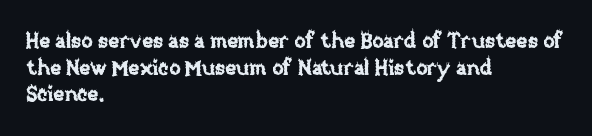
{"italic": "no", "underline": "no", "align": "left", "line_spacing": "normal", "line_spacing_ratio": 1.27, "letter_spacing": "normal", "letter_spacing_em": 0.0, "glyph_px": 21}
